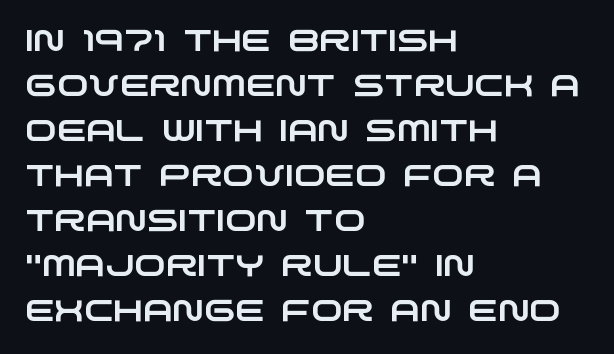
{"serif": "no", "width": "wide", "stroke_contrast": "low", "x_height": "large", "monospaced": "no", "underline": "no", "align": "left", "line_spacing": "normal", "line_spacing_ratio": 1.5, "letter_spacing": "normal", "letter_spacing_em": 0.0, "glyph_px": 30}
